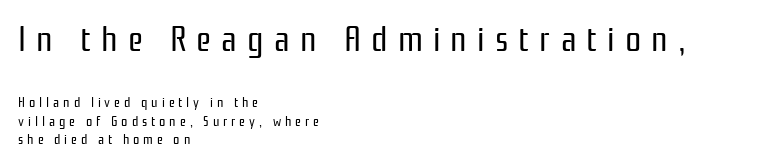
Posture: upright roman. No chunkiness to these letters — they're not bold. Spacing verdict: proportional, widths tailored to each character. Which margin do the lines hug? The left one — the right edge is uneven. Glyph-to-glyph distance is far greater than everyday printed text.
